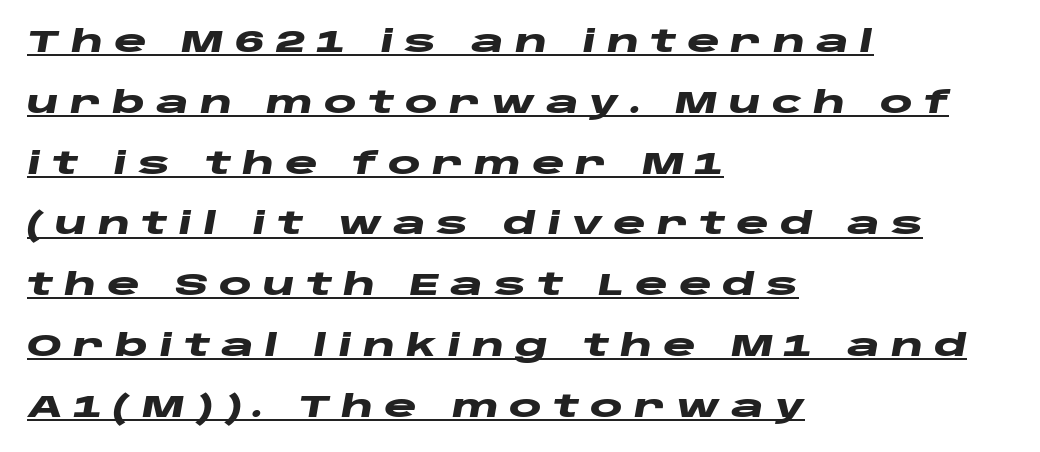
Characters follow at a spacing far wider than the type designer built in. Casual observation: everything's shoved over to the left. Successive baselines arrive slowly, with a big drop between each. Underline: present. The whole block is typeset with a tilt.
